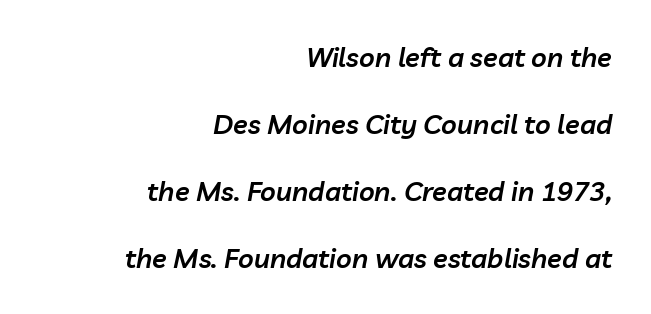
The text block is weighted toward the right margin, trailing off unevenly leftward. The line texture is even and compact thanks to regular tracking. A typesetter would mark this as italic. These lines carry some extra weight — a demibold, not a full bold. Each new line begins a long way beneath the previous one. A clean baseline with only descenders dipping below it.
